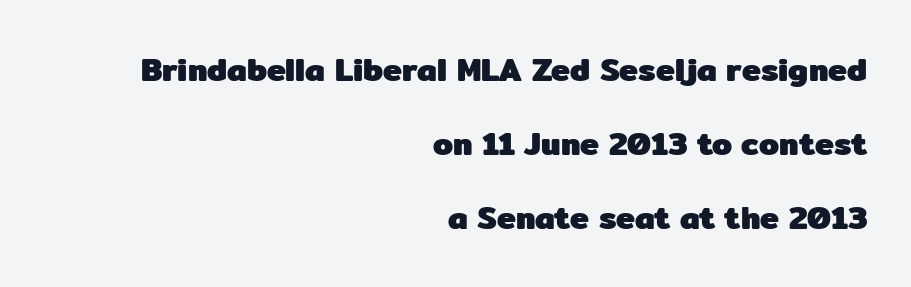
The text was rendered using a sans face with plain stroke endings. When letters stand straight like this, we call the style roman or upright. Reading down the column, the eye jumps a long way to each next line. How are the letters spaced? Ordinarily, with no added tracking.
